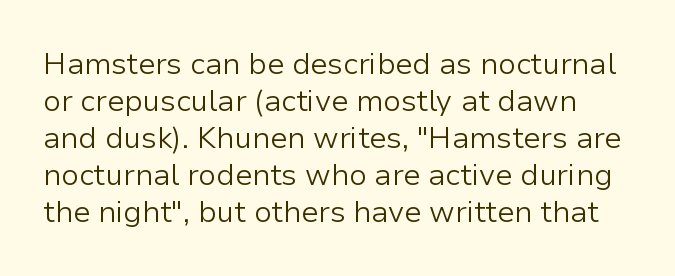
{"serif": "no", "italic": "no", "bold": "no", "weight": "light", "width": "normal", "stroke_contrast": "low", "x_height": "medium", "monospaced": "no", "underline": "no", "line_spacing_ratio": 1.23, "letter_spacing": "normal", "letter_spacing_em": 0.0, "glyph_px": 30}
